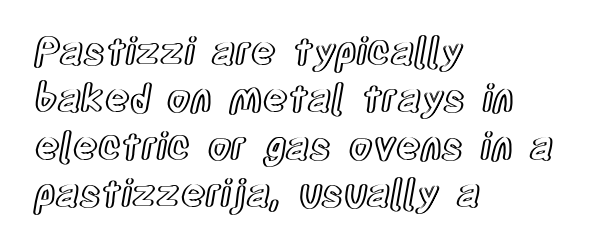
Unmarked baselines from the first word to the last. The rendering uses a moderate line-height, typical for paragraphs. The paragraph shown leans on its left margin. A typesetter would call this proportional, since set widths differ per character.
